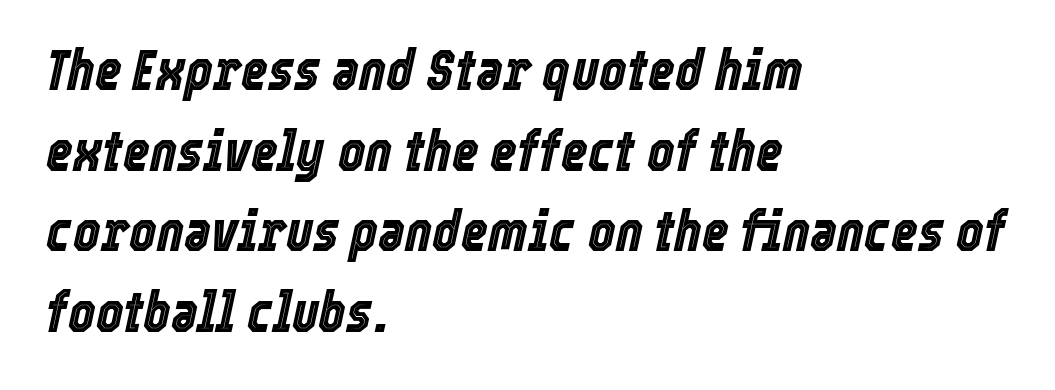
If you drew a line through each stem, it would be angled. Horizontal bands of white between lines are of average thickness. A clean baseline with only descenders dipping below it. There is no visible air inserted between adjacent glyphs. Here the designer chose a conventional face with non-uniform glyph widths. Short and long lines alike share a common starting point at left.
